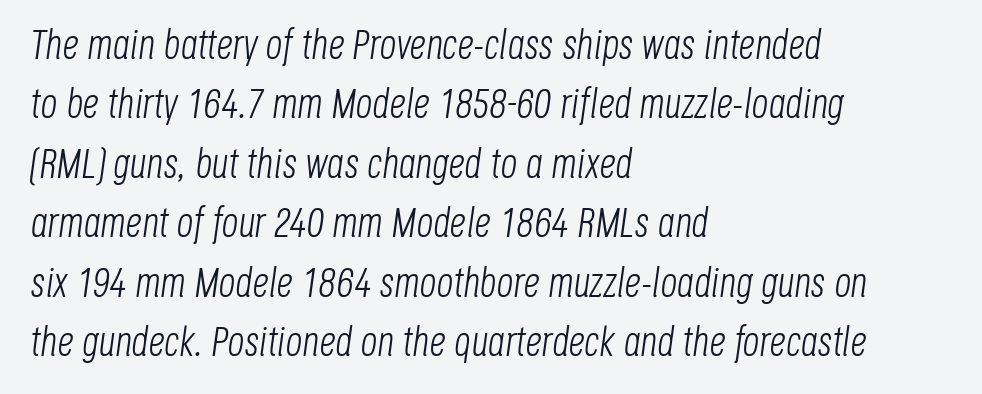
{"italic": "yes", "lean": "right", "slant_degrees": 8, "bold": "no", "weight": "light", "width": "condensed", "stroke_contrast": "low", "x_height": "large", "monospaced": "no", "underline": "no", "align": "left", "line_spacing": "normal", "line_spacing_ratio": 1.45, "letter_spacing": "normal", "letter_spacing_em": 0.0, "glyph_px": 41}
